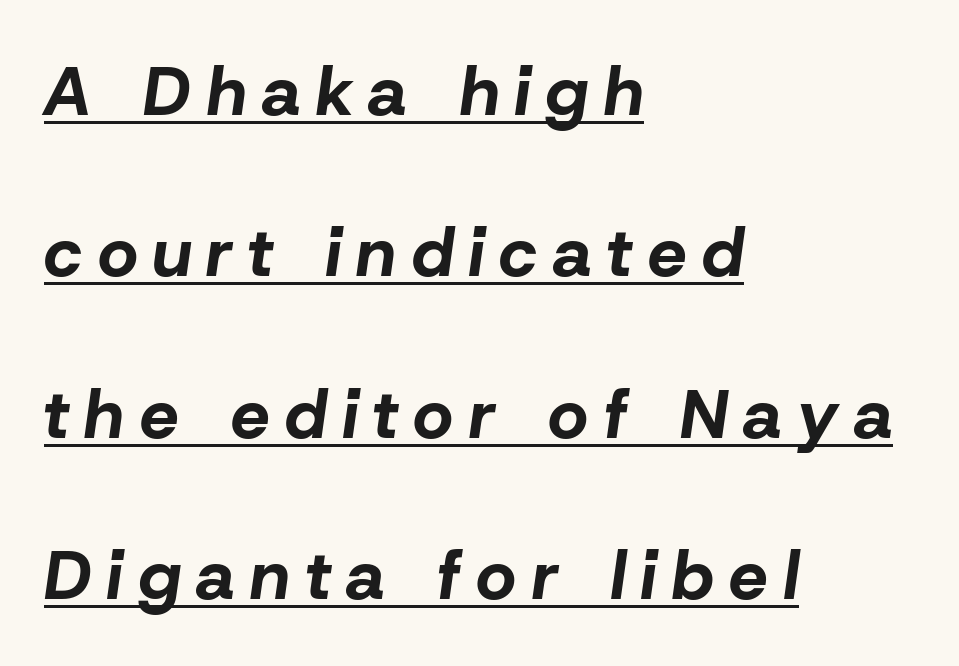
A dark, heavy texture on the line: the type is bold. Line starts are locked; line ends wander. The face used here is proportionally spaced, like ordinary book or web type. Somebody hit Ctrl+U on this one — the words are underlined. Slanted lettering throughout. Quick note: interline space is abundant.
